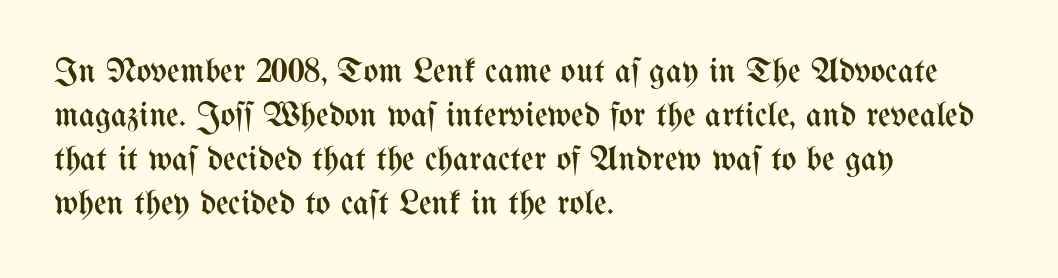
The image shows 35 px regular-weight, condensed type, upright; set left-aligned, normal line spacing (1.26x), normal letter spacing, not underlined; medium stroke contrast and a medium x-height.
